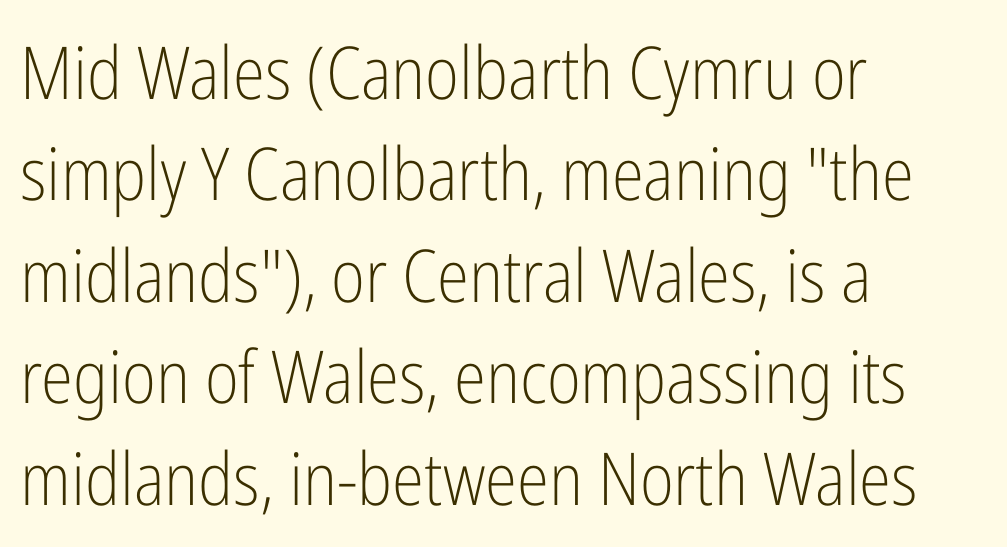
This rendering leaves character spacing at its baseline value. Compared with typical paragraphs, the rows here are spaced about the same. Ascenders rise straight up at ninety degrees. The face used here is proportionally spaced, like ordinary book or web type.
